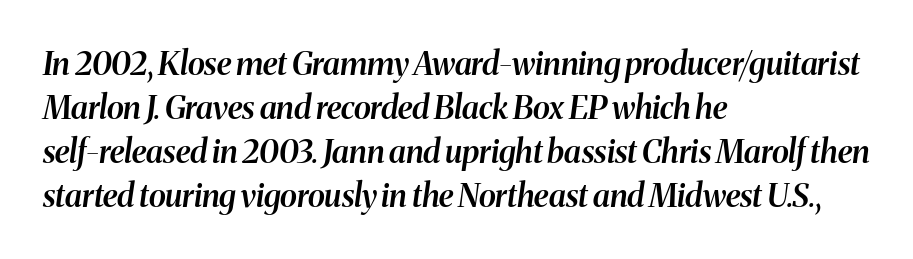
{"italic": "yes", "lean": "right", "slant_degrees": 8, "bold": "semi", "weight": "semibold", "width": "normal", "stroke_contrast": "medium", "x_height": "medium", "monospaced": "no", "underline": "no", "align": "left", "line_spacing": "normal", "line_spacing_ratio": 1.37, "letter_spacing": "normal", "letter_spacing_em": 0.0, "glyph_px": 32}
